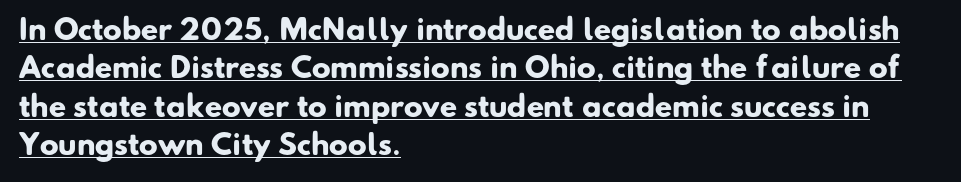
On the weight axis this lands at bold, roughly 700. How would I describe the line gaps? Plain and ordinary. Regarding serifs, this sample does without them. The sample's only ornament is a line tracing under the words. The line texture is even and compact thanks to regular tracking. Here the designer chose a conventional face with non-uniform glyph widths.
